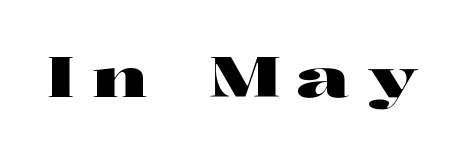
Q: Is the text italic (slanted)? A: No, it is upright.
Q: Is the typeface a serif or a sans-serif typeface? A: Serif.
Q: Is the text underlined? A: No.
Q: Is the spacing between letters normal or unusually wide? A: Unusually wide.
Q: Width (condensed, normal, or wide)? A: Wide.
Q: Stroke contrast? A: High.
Q: x-height? A: Medium.
Q: Monospaced? A: No.
